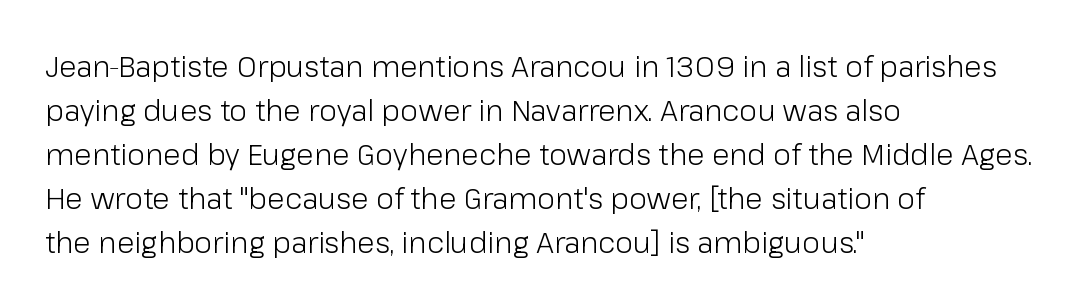
The image shows 29 px light sans-serif type, upright; set left-aligned, normal line spacing (1.52x), normal letter spacing, not underlined; low stroke contrast and a medium x-height.
